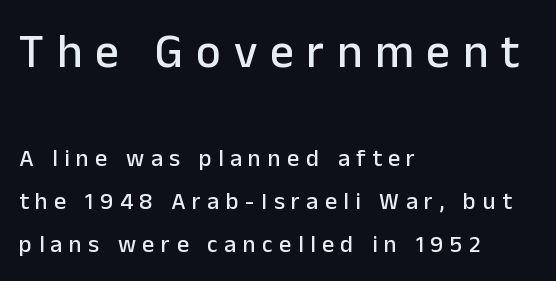
The image shows 47 px sans-serif type, upright; set left-aligned, line spacing 1.79x, unusually wide letter spacing (+0.27 em), not underlined; the first (top) block is 1.96x larger; low stroke contrast and a medium x-height.
